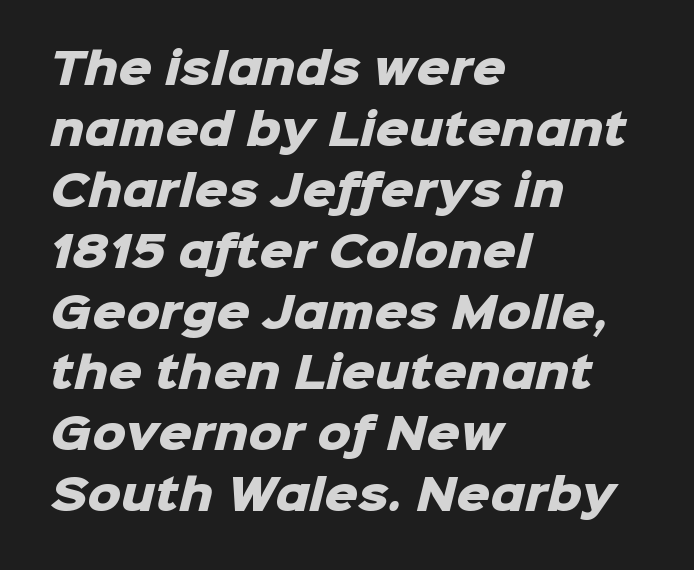
Q: Is the text bold? A: Yes.
Q: Is the typeface a serif or a sans-serif typeface? A: Sans-serif.
Q: Is the text underlined? A: No.
Q: How is the paragraph aligned? A: Left-aligned.
Q: Is the spacing between letters normal or unusually wide? A: Normal.
Q: Is the spacing between lines tight, normal or loose? A: Normal.
Q: Width (condensed, normal, or wide)? A: Normal.
Q: Stroke contrast? A: Low.
Q: x-height? A: Medium.
Q: Monospaced? A: No.
